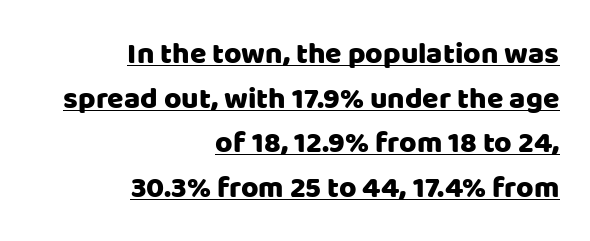
Q: Is the text italic (slanted)? A: No, it is upright.
Q: Is the typeface a serif or a sans-serif typeface? A: Sans-serif.
Q: Is the text underlined? A: Yes.
Q: How is the paragraph aligned? A: Right-aligned.
Q: Is the spacing between letters normal or unusually wide? A: Normal.
Q: Is the spacing between lines tight, normal or loose? A: Normal.
Q: Width (condensed, normal, or wide)? A: Normal.
Q: Stroke contrast? A: Low.
Q: x-height? A: Large.
Q: Monospaced? A: No.
